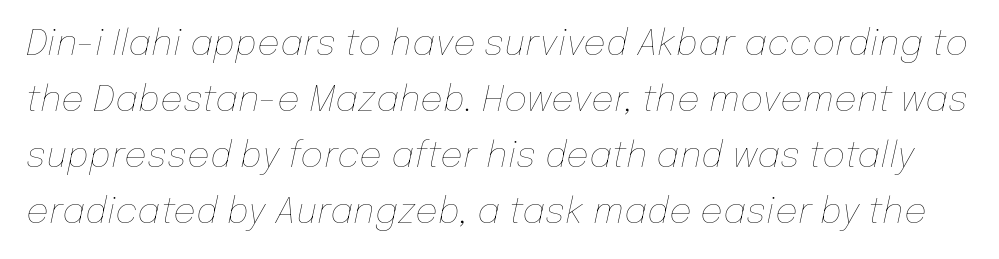
The line-height multiplier appears to be the usual default. A typesetter would call this proportional, since set widths differ per character. Underlining? Definitely not there. Nothing unusual about the tracking: characters are spaced as the font intends. The cut favours lightness, reaching ordinary text weight at its darkest.
